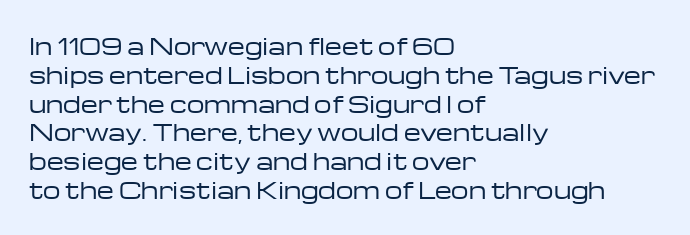
The image shows 22 px text type, upright; set left-aligned, normal line spacing (1.31x), normal letter spacing, not underlined.
